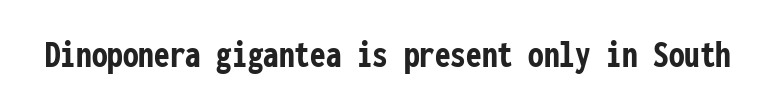
Q: Is the text bold? A: Yes.
Q: Is the text italic (slanted)? A: No, it is upright.
Q: Is the typeface a serif or a sans-serif typeface? A: Sans-serif.
Q: Is the text underlined? A: No.
Q: Is the spacing between letters normal or unusually wide? A: Normal.
Q: Width (condensed, normal, or wide)? A: Condensed.
Q: Stroke contrast? A: Low.
Q: x-height? A: Medium.
Q: Monospaced? A: Yes.
